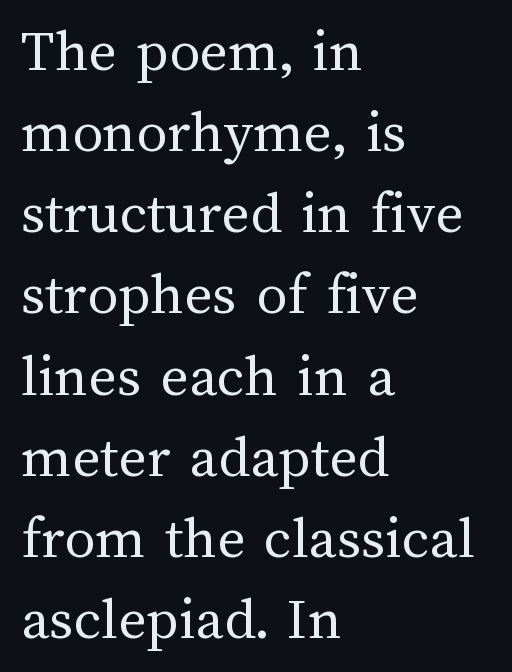
{"italic": "no", "bold": "no", "weight": "regular", "width": "normal", "stroke_contrast": "medium", "x_height": "medium", "monospaced": "no", "underline": "no", "align": "left", "line_spacing": "normal", "line_spacing_ratio": 1.33, "letter_spacing": "normal", "letter_spacing_em": 0.0, "glyph_px": 61}
